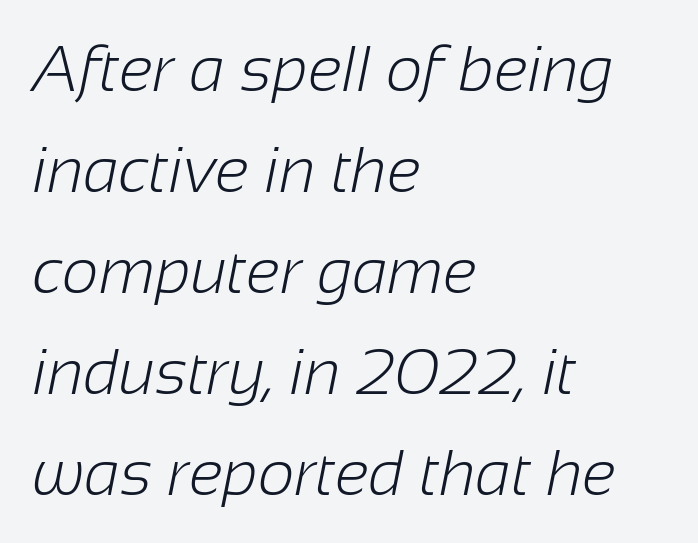
{"serif": "no", "bold": "no", "weight": "light", "width": "normal", "stroke_contrast": "low", "x_height": "medium", "monospaced": "no", "underline": "no", "align": "left", "line_spacing": "normal", "line_spacing_ratio": 1.58, "letter_spacing": "normal", "letter_spacing_em": 0.0, "glyph_px": 64}
